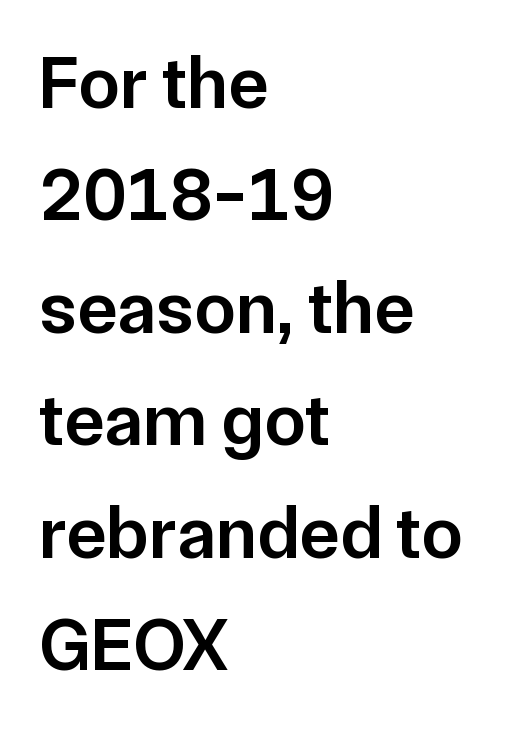
The image shows 75 px semibold sans-serif type, upright; set left-aligned, normal line spacing (1.5x), normal letter spacing, not underlined; low stroke contrast and a medium x-height.
